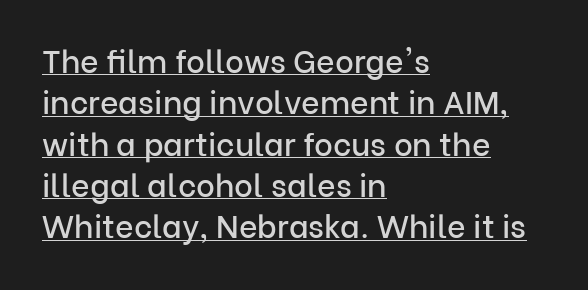
The image shows 32 px sans-serif type, upright; set left-aligned, normal line spacing (1.29x), normal letter spacing, underlined; low stroke contrast and a medium x-height.
